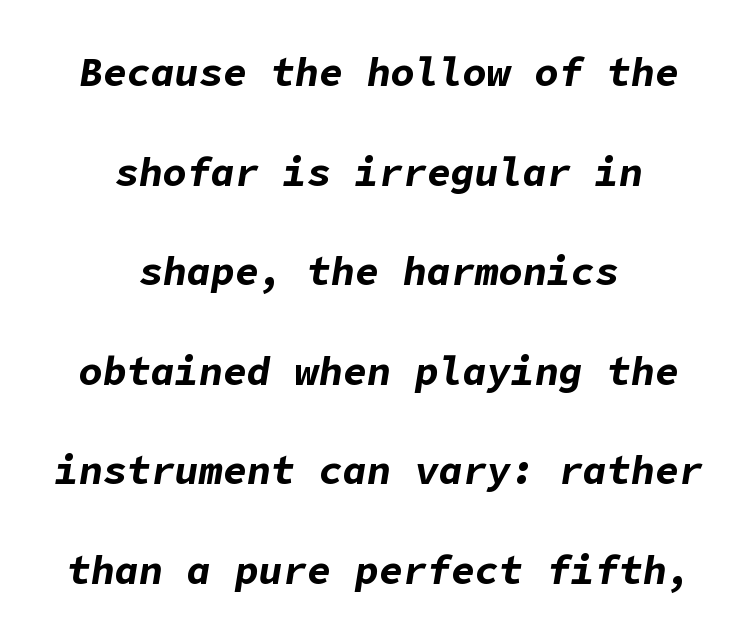
{"italic": "yes", "lean": "right", "slant_degrees": 9, "bold": "yes", "weight": "bold", "width": "normal", "stroke_contrast": "low", "x_height": "medium", "underline": "no", "align": "center", "line_spacing": "loose", "line_spacing_ratio": 2.49, "letter_spacing": "normal", "letter_spacing_em": 0.0, "glyph_px": 40}
